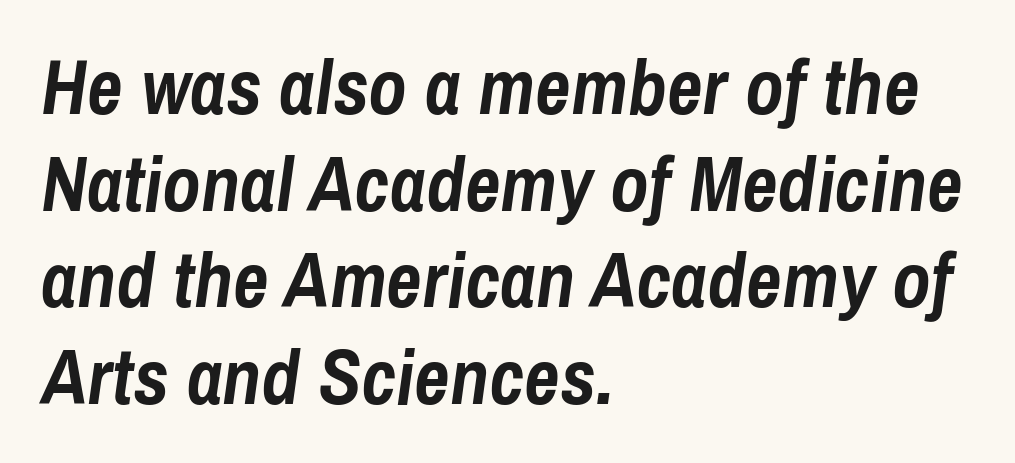
{"italic": "yes", "lean": "right", "slant_degrees": 8, "bold": "yes", "weight": "semibold", "width": "condensed", "stroke_contrast": "low", "x_height": "medium", "monospaced": "no", "underline": "no", "align": "left", "line_spacing_ratio": 1.24, "letter_spacing": "normal", "letter_spacing_em": 0.0, "glyph_px": 78}
